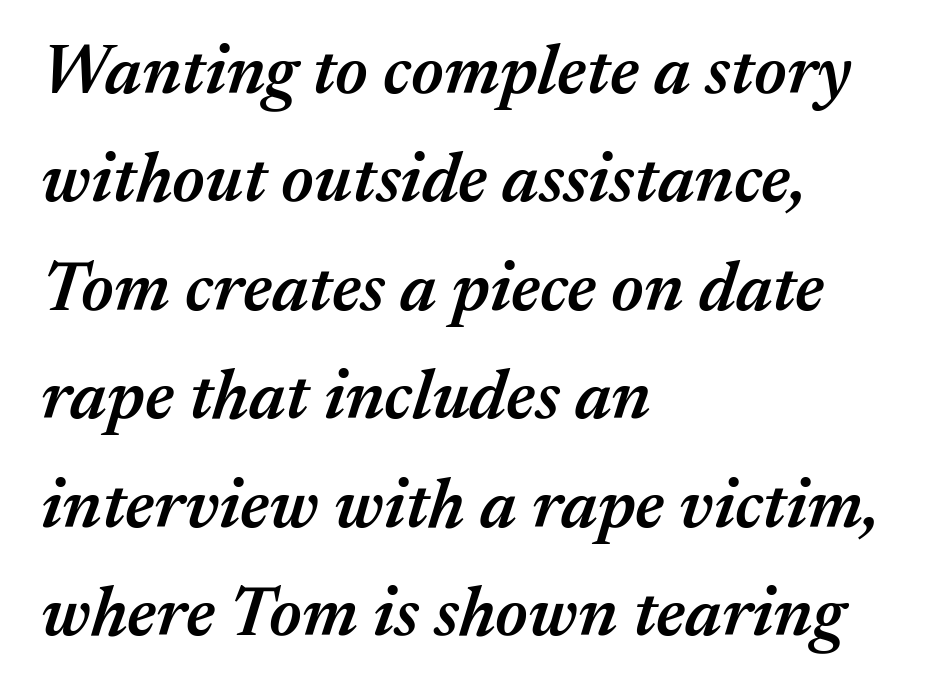
The letters are semibold — heavier than regular but short of a full bold. Line beginnings align vertically; line endings do not. The typography opts for an oblique posture over an upright one. The leading is moderate, giving the passage an even texture. These lines are rendered in a variable-pitch font. The space directly below the letters is spotless.
